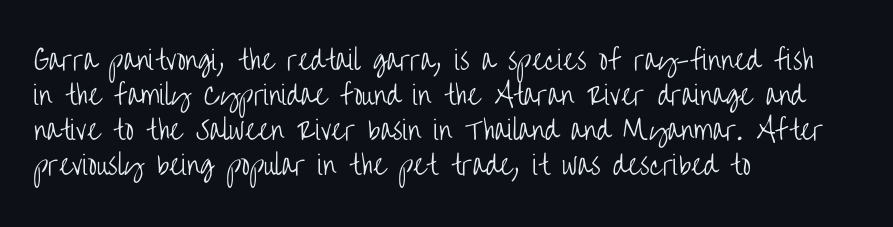
{"italic": "no", "bold": "no", "underline": "no", "align": "left", "line_spacing": "normal", "line_spacing_ratio": 1.34, "letter_spacing": "normal", "letter_spacing_em": 0.0, "glyph_px": 26}
